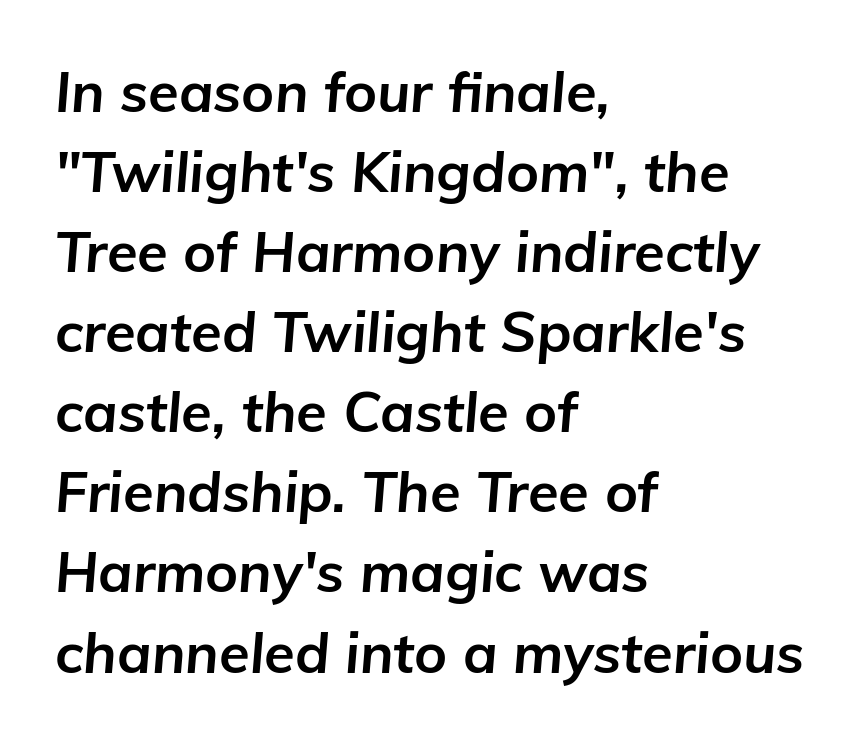
The lines are quadded left. Varying glyph widths throughout — classic text-font behaviour. Anything drawn beneath the words? Only blank space. The type is set solid horizontally, with unmodified tracking. Whoever set this chose a conventional vertical rhythm. When letters slant like this, we call the style italic.
